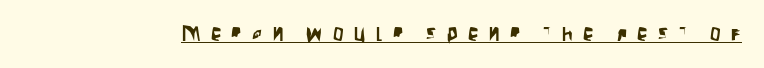
Q: Is the text italic (slanted)? A: No, it is upright.
Q: Is the text underlined? A: Yes.
Q: Is the spacing between letters normal or unusually wide? A: Unusually wide.
